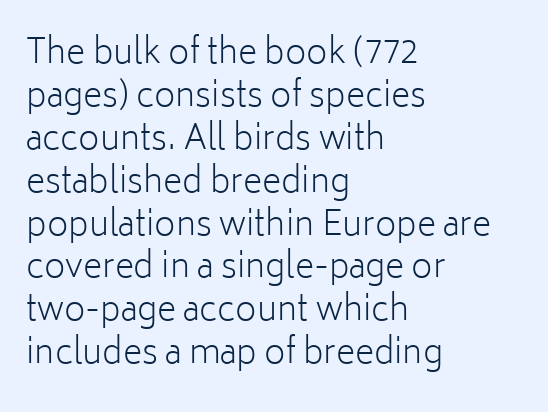
Quick note: not italic, upright. The passage shown stacks its lines at a standard gap. A classic flush-left, rag-right setting is used for this passage. Caption: standard tracking, unaltered. The typeface chosen for these lines omits serifs. Weight: not bold — regular or lighter.
